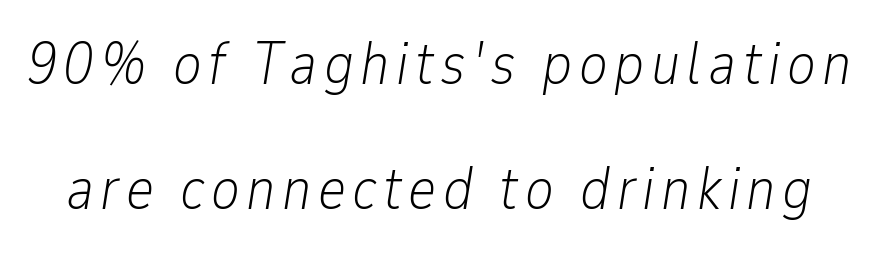
Stroke thickness stays within the range of a standard reading face or lighter. Horizontal bands of white between lines are thick stripes. Unmarked baselines from the first word to the last. Tall strokes in this sample are angled rather than plumb. Is this a fixed-width face? No — the glyphs have proportional, varying widths.
